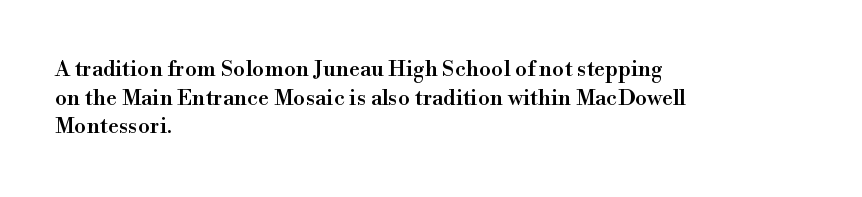
Q: Is the text italic (slanted)? A: No, it is upright.
Q: Is the text underlined? A: No.
Q: How is the paragraph aligned? A: Left-aligned.
Q: Is the spacing between letters normal or unusually wide? A: Normal.
Q: Is the spacing between lines tight, normal or loose? A: Normal.
